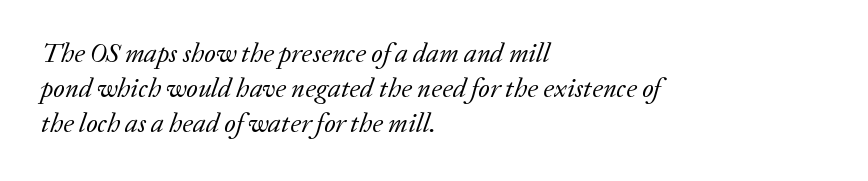
Casual observation: everything's shoved over to the left. Yep, that's italic — everything's leaning. Does extra space separate the letters? No, they use regular spacing. Regarding leading, the lines here are spaced in the standard way. Descenders hang freely into open space. This is not heavy type; no bold has been used.
